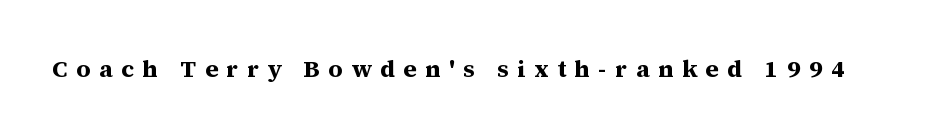
{"italic": "no", "bold": "yes", "underline": "no", "letter_spacing": "wide", "letter_spacing_em": 0.36, "glyph_px": 24}
